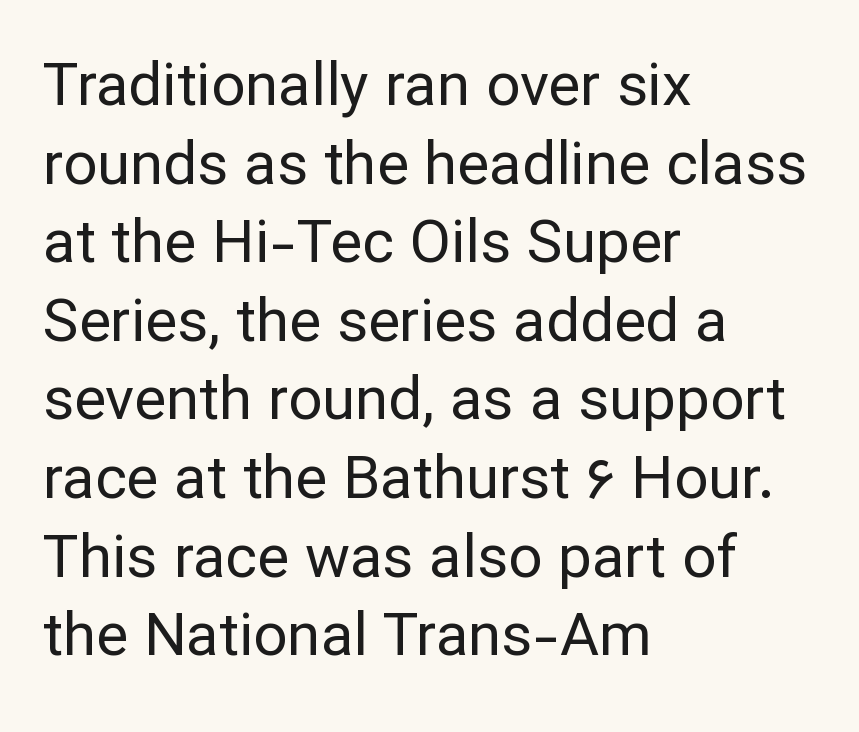
The image shows 60 px regular-weight sans-serif type, upright; set left-aligned, normal line spacing (1.31x), normal letter spacing, not underlined; low stroke contrast and a medium x-height.
